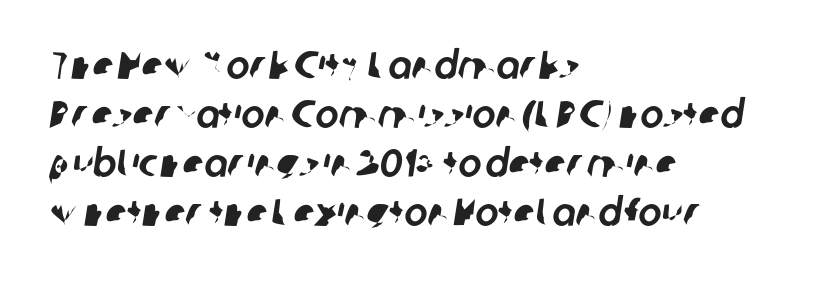
Q: Is the typeface a serif or a sans-serif typeface? A: Sans-serif.
Q: Is the text underlined? A: No.
Q: How is the paragraph aligned? A: Left-aligned.
Q: Is the spacing between letters normal or unusually wide? A: Normal.
Q: Is the spacing between lines tight, normal or loose? A: Normal.
Q: Width (condensed, normal, or wide)? A: Normal.
Q: Stroke contrast? A: Low.
Q: x-height? A: Medium.
Q: Monospaced? A: No.
